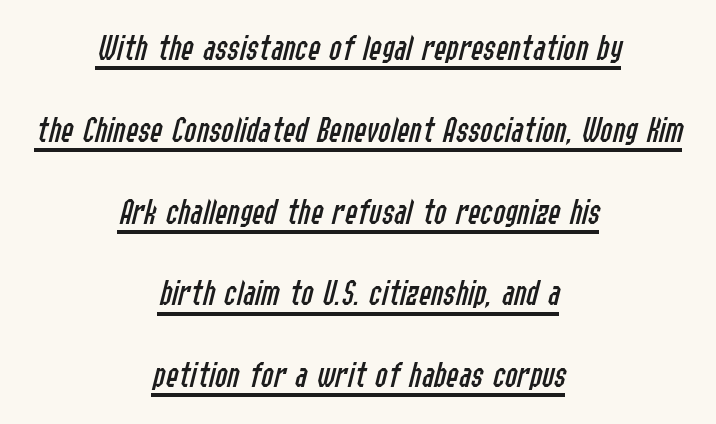
The image shows 37 px regular-weight, condensed type, italic (leaning right); set centered, loose line spacing (2.21x), normal letter spacing, underlined; low stroke contrast and a medium x-height.
